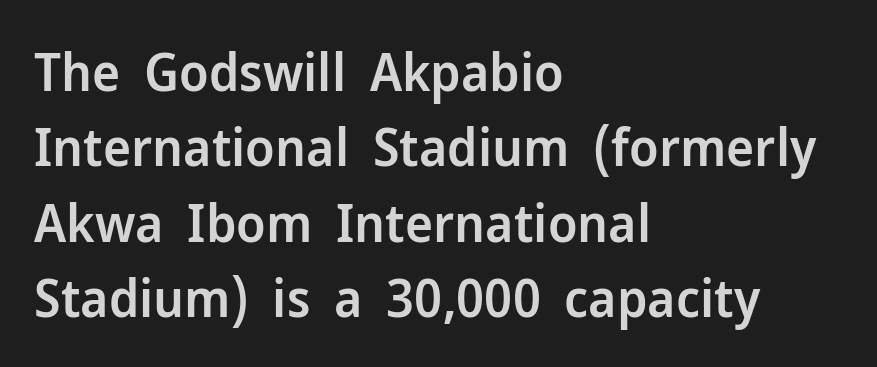
{"serif": "no", "italic": "no", "bold": "semi", "weight": "semibold", "width": "normal", "stroke_contrast": "low", "x_height": "medium", "monospaced": "no", "underline": "no", "align": "left", "line_spacing": "normal", "line_spacing_ratio": 1.42, "letter_spacing": "normal", "letter_spacing_em": 0.0, "glyph_px": 53}
